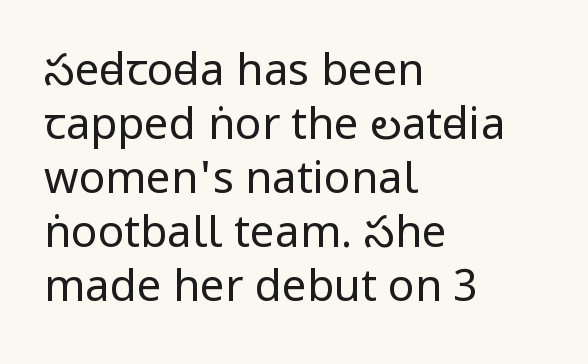
The rendering anchors every line to the left-hand side. Here the glyphs are tracked normally, forming tight word shapes. Each letter's strokes conclude bluntly, with no projecting serifs. No extra ink here — the face is not bold.
